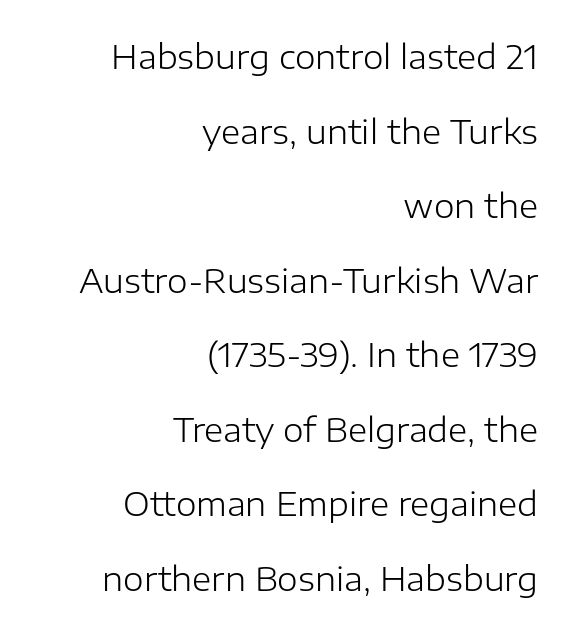
{"serif": "no", "italic": "no", "bold": "no", "weight": "light", "width": "normal", "stroke_contrast": "low", "x_height": "medium", "monospaced": "no", "underline": "no", "align": "right", "line_spacing": "loose", "line_spacing_ratio": 2.26, "letter_spacing": "normal", "letter_spacing_em": 0.0, "glyph_px": 33}
